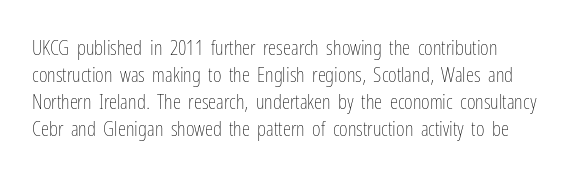
The image shows 21 px text type, upright; set normal line spacing (1.28x), normal letter spacing, not underlined.
